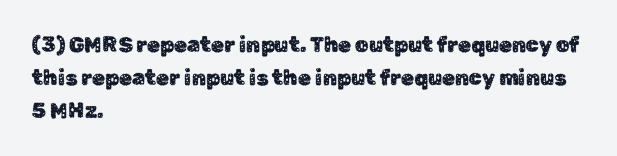
Do the letters lean? They stand straight. You could call the tracking neutral — neither tight nor loose. The passage shown is not underscored anywhere. The ragged edge is on the right, which tells us the setting is flush left. Students, observe: this is what conventionally led text looks like.
